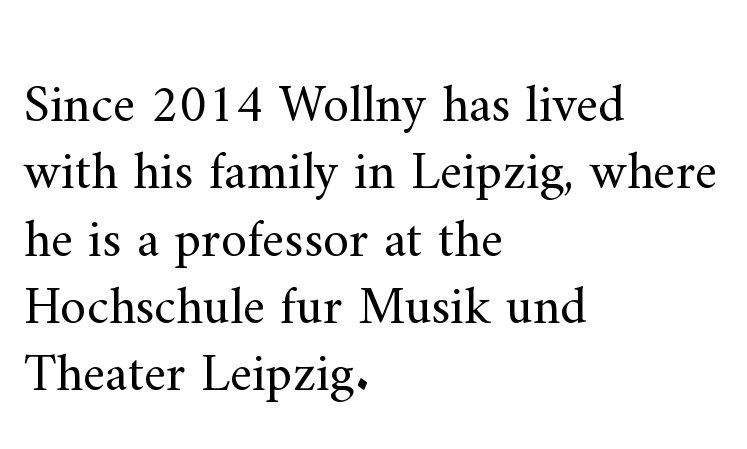
Q: Is the text bold? A: No.
Q: Is the text italic (slanted)? A: No, it is upright.
Q: Is the typeface a serif or a sans-serif typeface? A: Serif.
Q: Is the text underlined? A: No.
Q: How is the paragraph aligned? A: Left-aligned.
Q: Is the spacing between letters normal or unusually wide? A: Normal.
Q: Is the spacing between lines tight, normal or loose? A: Normal.
Q: Width (condensed, normal, or wide)? A: Normal.
Q: Stroke contrast? A: Medium.
Q: x-height? A: Small.
Q: Monospaced? A: No.
